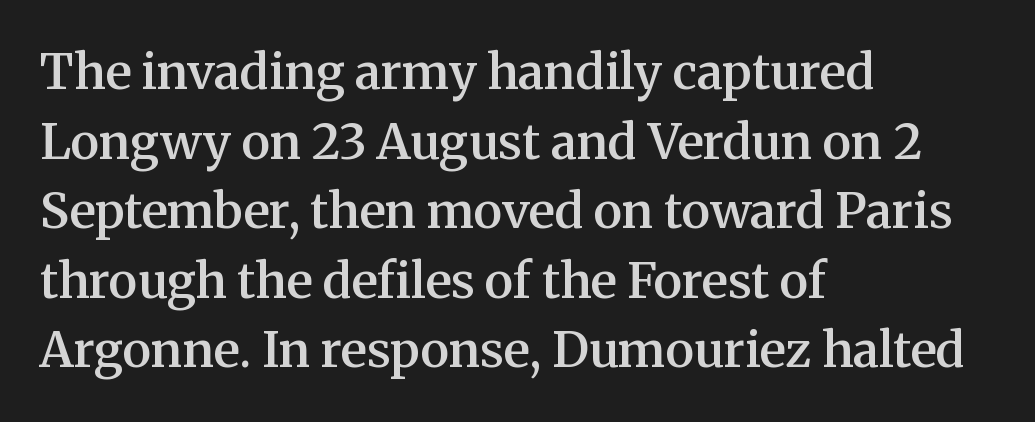
Q: Is the text bold? A: Semi-bold.
Q: Is the text italic (slanted)? A: No, it is upright.
Q: Is the typeface a serif or a sans-serif typeface? A: Serif.
Q: Is the text underlined? A: No.
Q: How is the paragraph aligned? A: Left-aligned.
Q: Is the spacing between letters normal or unusually wide? A: Normal.
Q: Is the spacing between lines tight, normal or loose? A: Normal.
Q: Width (condensed, normal, or wide)? A: Normal.
Q: Stroke contrast? A: Medium.
Q: x-height? A: Medium.
Q: Monospaced? A: No.
